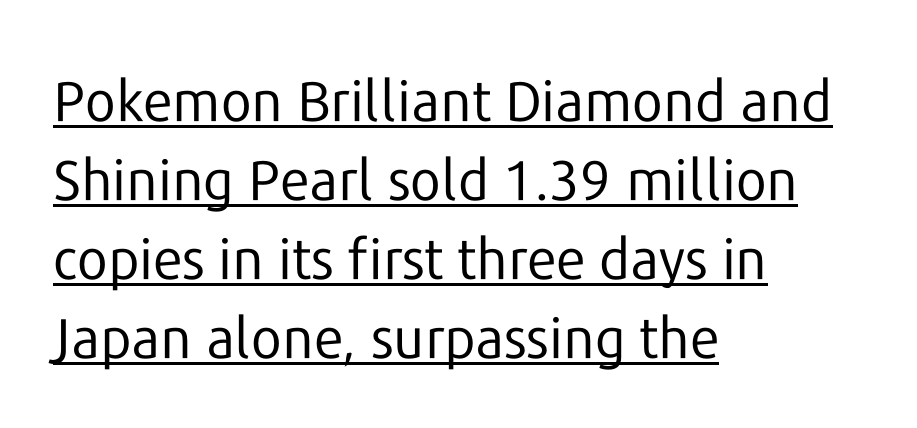
The image shows 56 px regular-weight sans-serif type, upright; set left-aligned, normal line spacing (1.41x), normal letter spacing, underlined; low stroke contrast and a medium x-height.
